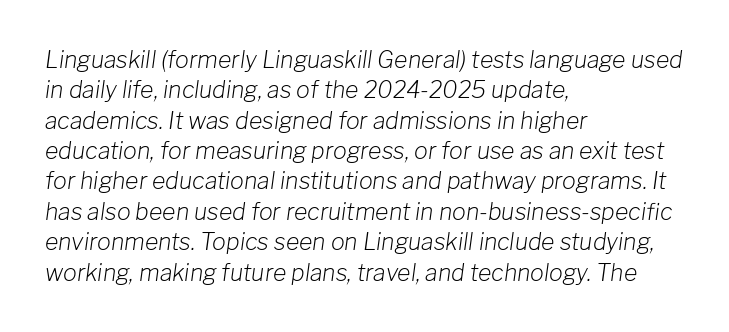
Does the lettering tilt? It does — this is italic. Does the leading feel generous? No, just average. Here the glyphs are tracked normally, forming tight word shapes. The lines are quadded left. Stroke mass is kept to a normal reading level or below.
